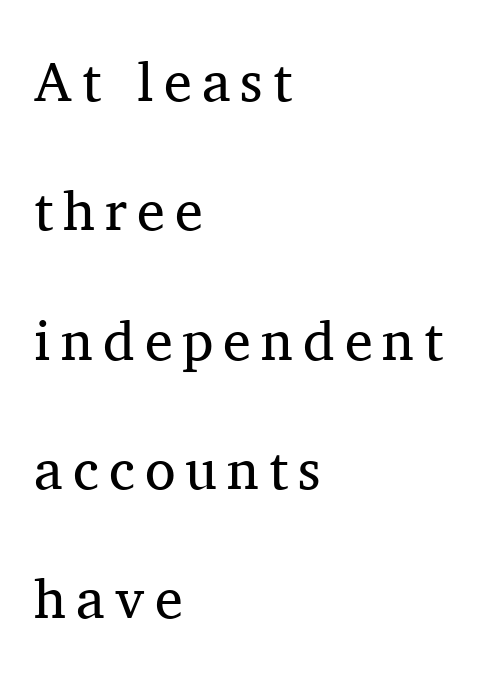
Descenders are the only things crossing below the line. Are there feet on the stems? There are — it's a serif. A typesetter would call this proportional, since set widths differ per character. Loosely led — the rows are spread out. When letters stand straight like this, we call the style roman or upright. The setting favours the left margin, as ordinary paragraphs usually do.
